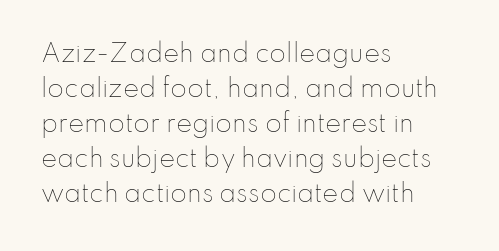
The image shows 24 px text type, upright; set left-aligned, normal line spacing (1.46x), normal letter spacing, not underlined.
